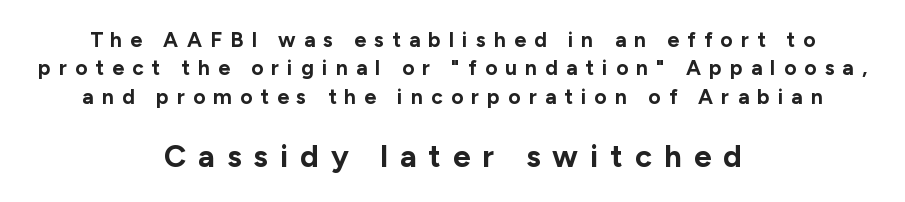
{"serif": "no", "italic": "no", "bold": "yes", "weight": "bold", "width": "normal", "stroke_contrast": "low", "x_height": "medium", "monospaced": "no", "underline": "no", "align": "center", "line_spacing": "normal", "line_spacing_ratio": 1.35, "letter_spacing": "wide", "letter_spacing_em": 0.39, "larger_block": "second", "size_ratio": 1.48, "glyph_px": 31}
